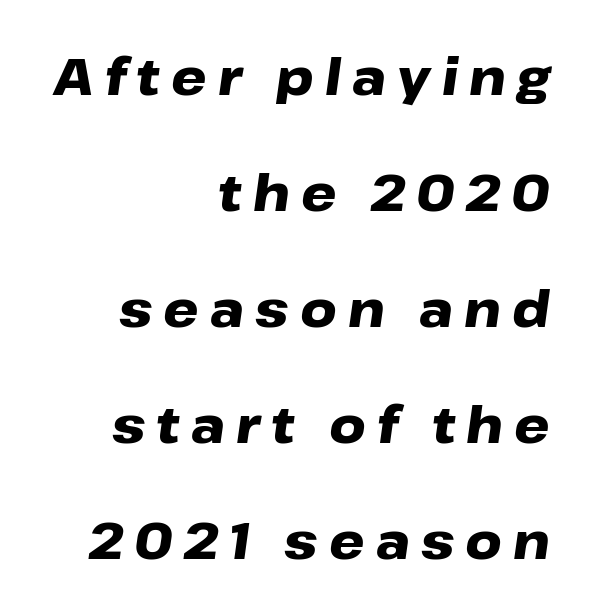
Q: Is the text bold? A: Yes.
Q: Is the text italic (slanted)? A: Yes, it leans right by about 8 degrees.
Q: Is the text underlined? A: No.
Q: How is the paragraph aligned? A: Right-aligned.
Q: Is the spacing between letters normal or unusually wide? A: Unusually wide.
Q: Is the spacing between lines tight, normal or loose? A: Loose.
Q: Width (condensed, normal, or wide)? A: Wide.
Q: Stroke contrast? A: Low.
Q: x-height? A: Medium.
Q: Monospaced? A: No.
